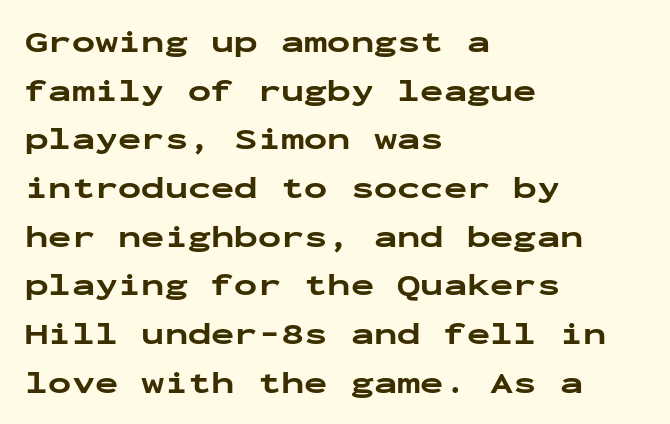
Students, observe: this is what conventionally led text looks like. Standard letterfit; no display-style spreading of the glyphs. Underlining? Definitely not there. The letters carry no serifs — their stems end cleanly without finishing strokes. You could count columns in this text — the font is strictly monospaced. Bold? Absolutely — the strokes are thick and heavy.
